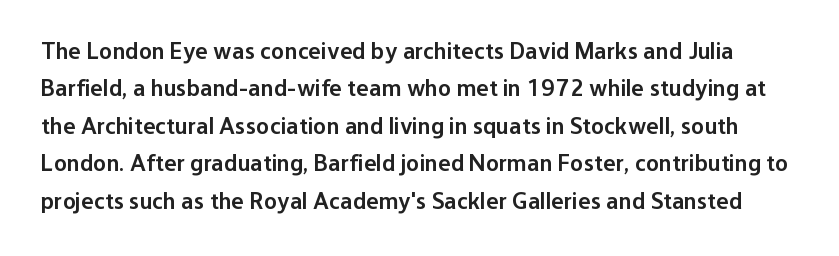
Q: Is the text bold? A: Semi-bold.
Q: Is the text italic (slanted)? A: No, it is upright.
Q: Is the text underlined? A: No.
Q: Is the spacing between letters normal or unusually wide? A: Normal.
Q: Is the spacing between lines tight, normal or loose? A: Normal.
